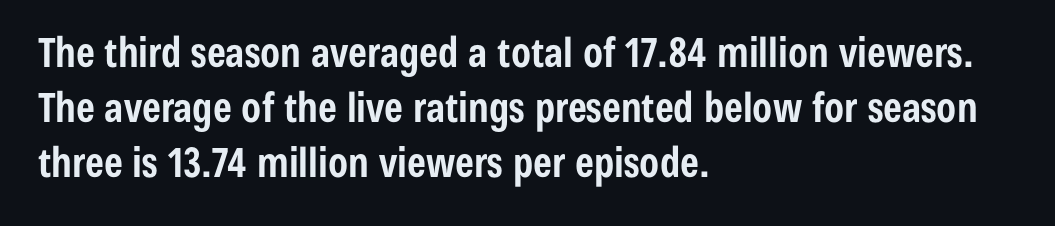
Q: Is the text bold? A: Yes.
Q: Is the text italic (slanted)? A: No, it is upright.
Q: Is the typeface a serif or a sans-serif typeface? A: Sans-serif.
Q: Is the text underlined? A: No.
Q: How is the paragraph aligned? A: Left-aligned.
Q: Is the spacing between letters normal or unusually wide? A: Normal.
Q: Is the spacing between lines tight, normal or loose? A: Normal.
Q: Width (condensed, normal, or wide)? A: Condensed.
Q: Stroke contrast? A: Low.
Q: x-height? A: Medium.
Q: Monospaced? A: No.
